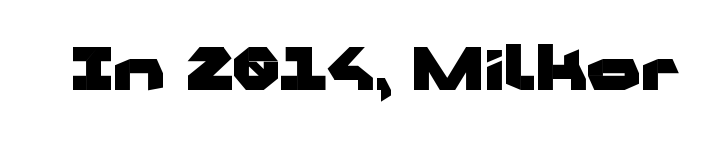
{"serif": "no", "italic": "no", "bold": "yes", "weight": "heavy", "width": "wide", "stroke_contrast": "low", "x_height": "medium", "monospaced": "no", "underline": "no", "letter_spacing": "normal", "letter_spacing_em": 0.0, "glyph_px": 59}
